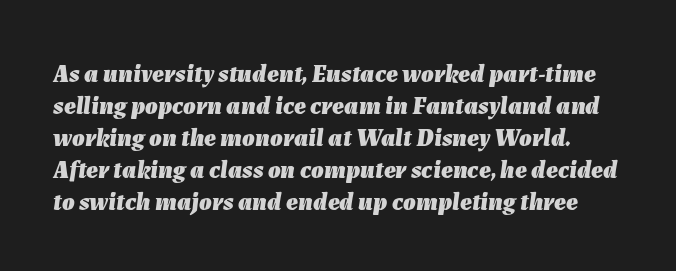
The image shows 25 px bold type, italic (leaning right); set normal line spacing (1.28x), normal letter spacing, not underlined.
